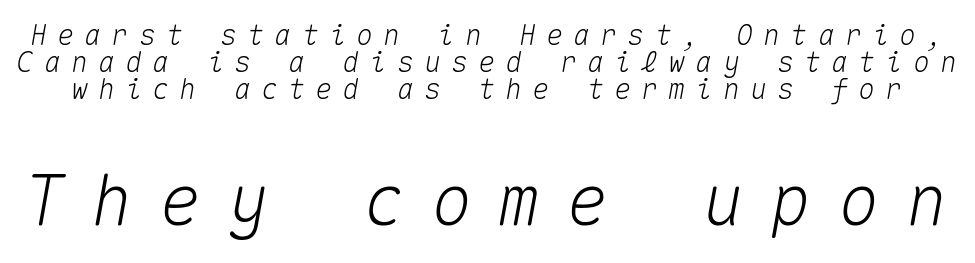
Q: Is the text italic (slanted)? A: Yes, it leans right by about 10 degrees.
Q: Is the text underlined? A: No.
Q: Is the spacing between letters normal or unusually wide? A: Unusually wide.
Q: Is the spacing between lines tight, normal or loose? A: Tight.
Q: Which block of text is set in a larger size, the first (top) or the second (bottom)? A: The second (bottom) one.
Q: Width (condensed, normal, or wide)? A: Normal.
Q: Stroke contrast? A: Medium.
Q: x-height? A: Medium.
Q: Monospaced? A: Yes.
